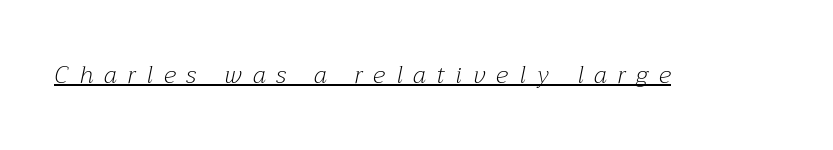
{"italic": "yes", "lean": "right", "slant_degrees": 12, "bold": "no", "underline": "yes", "letter_spacing": "wide", "letter_spacing_em": 0.46, "glyph_px": 24}
